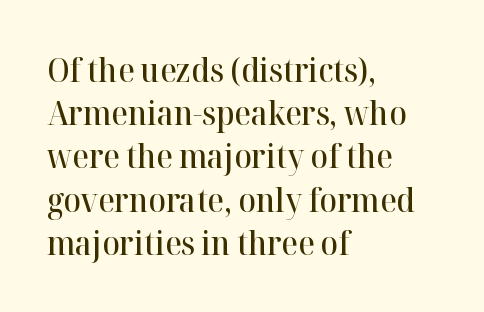
{"serif": "yes", "italic": "no", "bold": "semi", "weight": "semibold", "width": "normal", "stroke_contrast": "high", "x_height": "medium", "monospaced": "no", "underline": "no", "align": "left", "line_spacing": "normal", "line_spacing_ratio": 1.35, "letter_spacing": "normal", "letter_spacing_em": 0.0, "glyph_px": 32}
